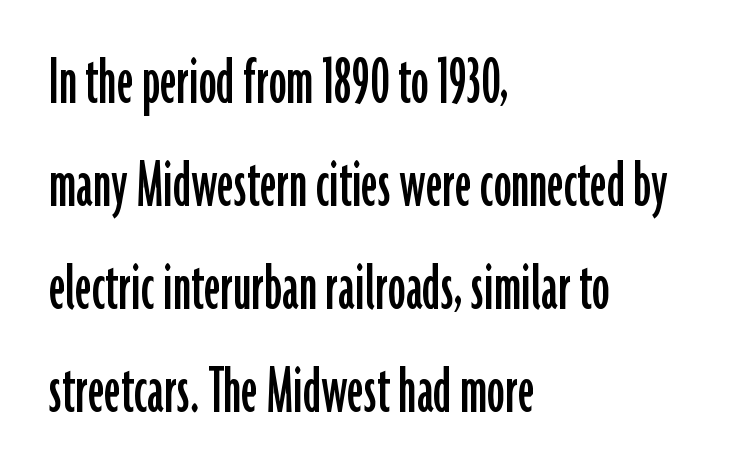
The image shows 71 px condensed sans-serif type, upright; set left-aligned, normal line spacing (1.45x), normal letter spacing, not underlined; low stroke contrast and a medium x-height.
